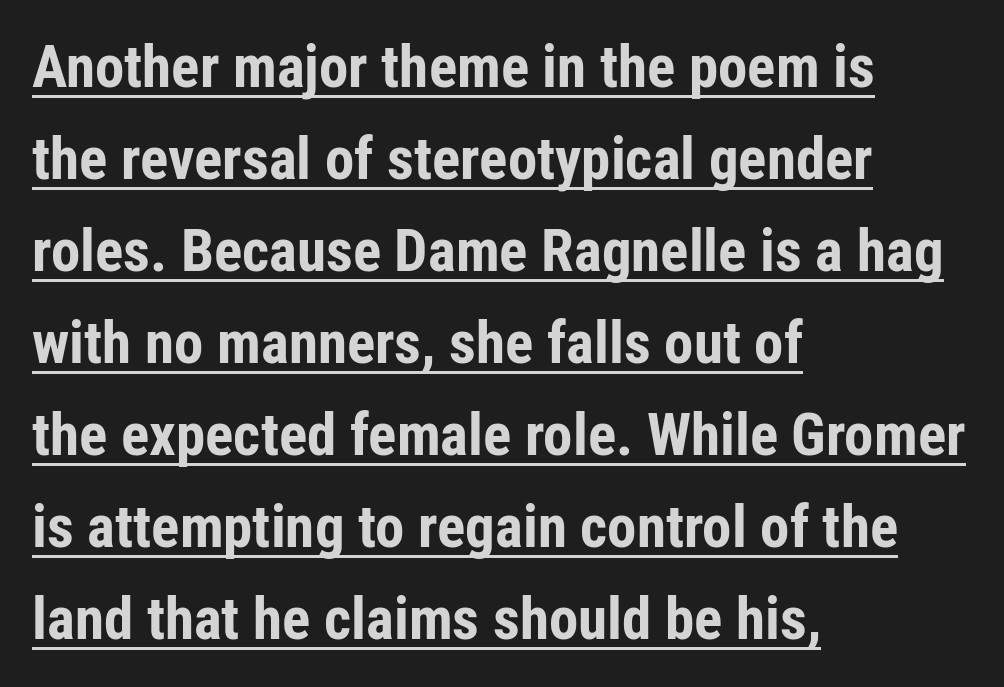
Q: Is the text bold? A: Yes.
Q: Is the text italic (slanted)? A: No, it is upright.
Q: Is the typeface a serif or a sans-serif typeface? A: Sans-serif.
Q: Is the text underlined? A: Yes.
Q: How is the paragraph aligned? A: Left-aligned.
Q: Is the spacing between letters normal or unusually wide? A: Normal.
Q: Is the spacing between lines tight, normal or loose? A: Normal.
Q: Width (condensed, normal, or wide)? A: Condensed.
Q: Stroke contrast? A: Low.
Q: x-height? A: Medium.
Q: Monospaced? A: No.
